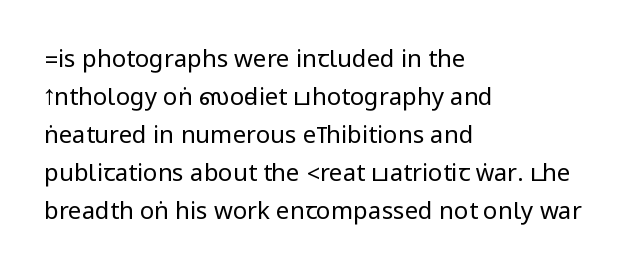
The image shows 24 px text type, upright; set left-aligned, normal line spacing (1.58x), normal letter spacing, not underlined.
